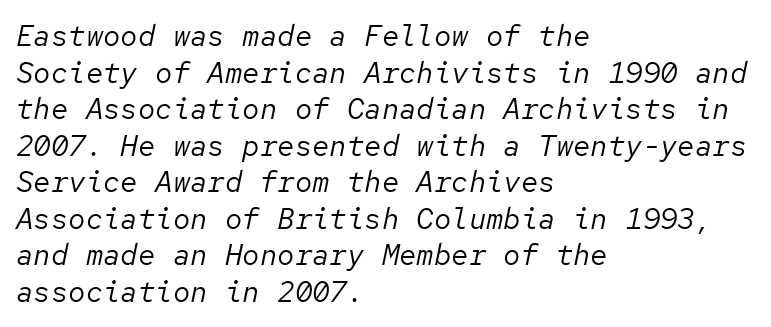
Q: Is the text bold? A: No.
Q: Is the text italic (slanted)? A: Yes, it leans right by about 12 degrees.
Q: Is the text underlined? A: No.
Q: How is the paragraph aligned? A: Left-aligned.
Q: Is the spacing between letters normal or unusually wide? A: Normal.
Q: Is the spacing between lines tight, normal or loose? A: Normal.
Q: Width (condensed, normal, or wide)? A: Normal.
Q: Stroke contrast? A: Low.
Q: x-height? A: Medium.
Q: Monospaced? A: Yes.
